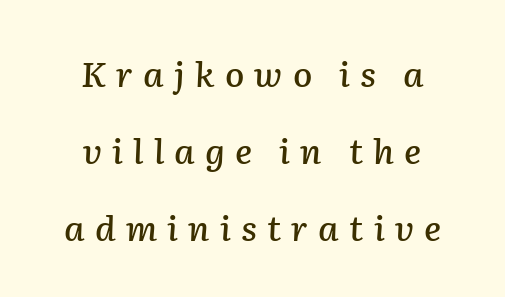
{"italic": "yes", "lean": "right", "slant_degrees": 2, "width": "normal", "stroke_contrast": "low", "x_height": "medium", "monospaced": "no", "underline": "no", "align": "center", "line_spacing": "loose", "line_spacing_ratio": 2.2, "letter_spacing": "wide", "letter_spacing_em": 0.29, "glyph_px": 35}
